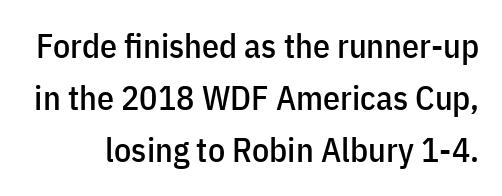
{"serif": "no", "italic": "no", "width": "condensed", "stroke_contrast": "low", "x_height": "medium", "monospaced": "no", "underline": "no", "line_spacing": "normal", "line_spacing_ratio": 1.53, "letter_spacing": "normal", "letter_spacing_em": 0.0, "glyph_px": 34}
